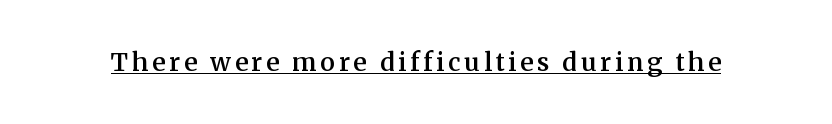
The font's upright variant was chosen for this text. Typographic density is moderately raised because the face is semibold. Notice how a bar underscores the lettering throughout.
